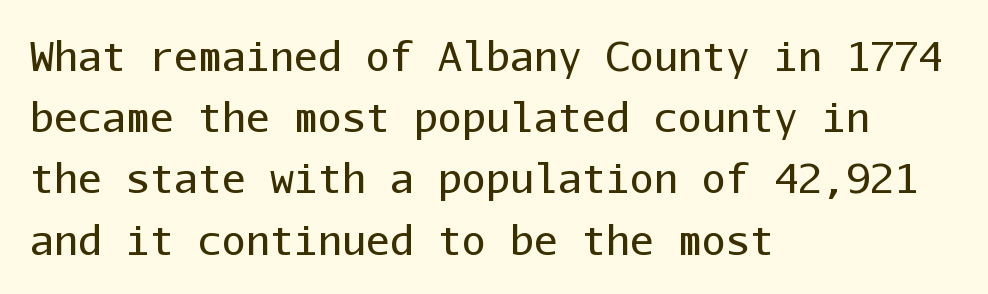
The image shows 40 px regular-weight sans-serif type, upright, monospaced; set left-aligned, normal line spacing (1.53x), normal letter spacing, not underlined; low stroke contrast and a medium x-height.
